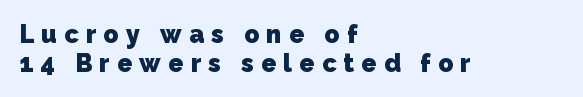
Tracking value appears strongly positive — letters spread wide. Compared with a centered layout, this one pins lines to the left instead. Type without underlining. The face used here has the dense, thick strokes of a bold.
